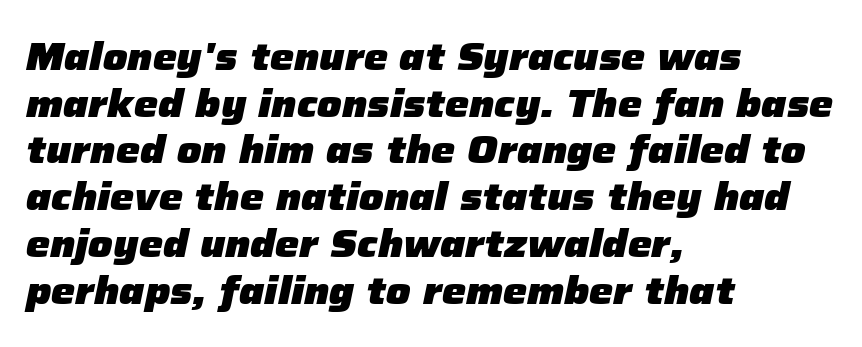
Q: Is the text bold? A: Yes.
Q: Is the text italic (slanted)? A: Yes, it leans right by about 12 degrees.
Q: Is the text underlined? A: No.
Q: How is the paragraph aligned? A: Left-aligned.
Q: Is the spacing between letters normal or unusually wide? A: Normal.
Q: Width (condensed, normal, or wide)? A: Normal.
Q: Stroke contrast? A: Low.
Q: x-height? A: Medium.
Q: Monospaced? A: No.
